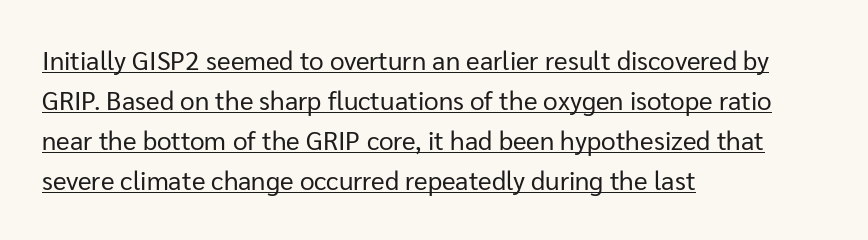
The image shows 26 px text type, upright; set left-aligned, normal line spacing (1.54x), normal letter spacing, underlined.
